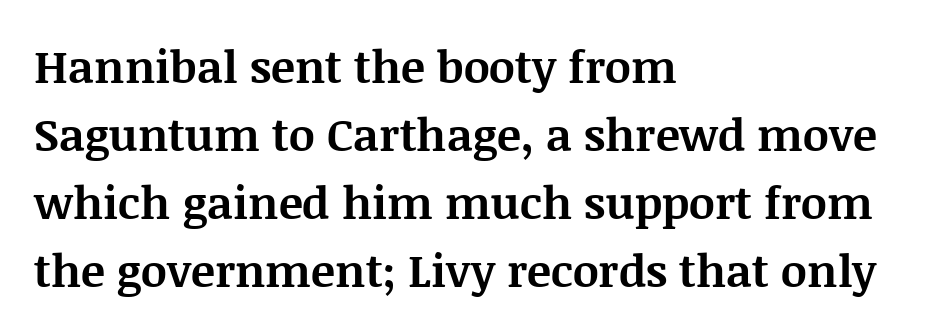
The image shows 45 px bold serif type, upright; set left-aligned, normal line spacing (1.51x), normal letter spacing, not underlined; medium stroke contrast and a large x-height.
